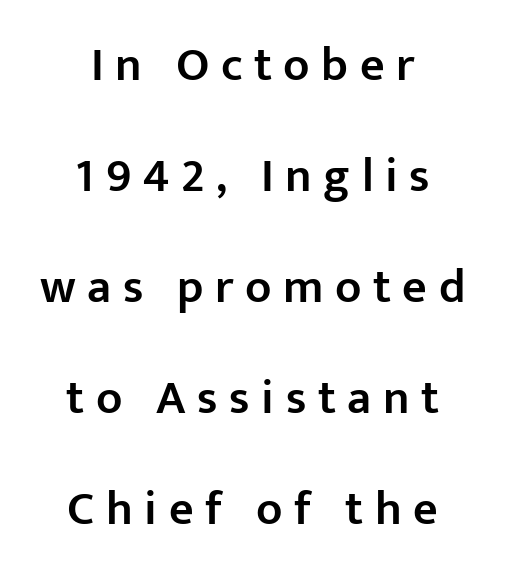
{"serif": "no", "italic": "no", "bold": "semi", "weight": "semibold", "width": "normal", "stroke_contrast": "low", "x_height": "medium", "monospaced": "no", "underline": "no", "align": "center", "line_spacing": "loose", "line_spacing_ratio": 2.31, "letter_spacing": "wide", "letter_spacing_em": 0.24, "glyph_px": 48}
